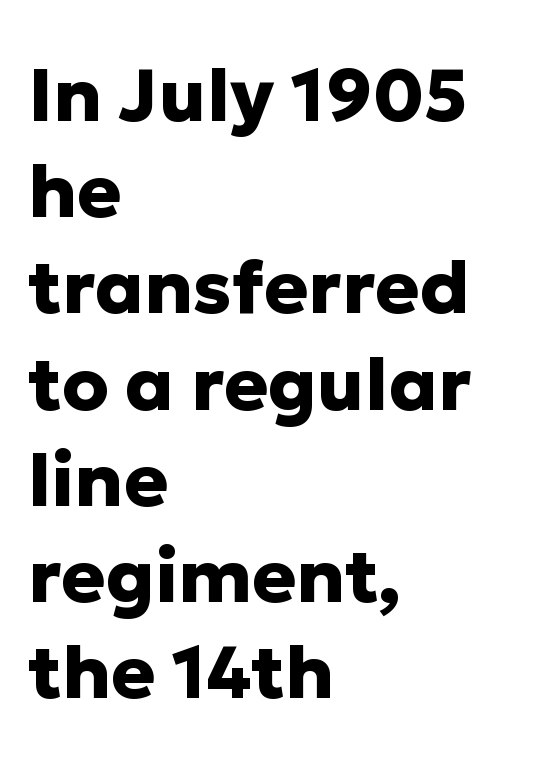
The face used here is proportionally spaced, like ordinary book or web type. The glyphs have the mass of a bold cut. A normal amount of white space separates one row of letters from the next. Is this a sans? Yes — the strokes have no serifs.
